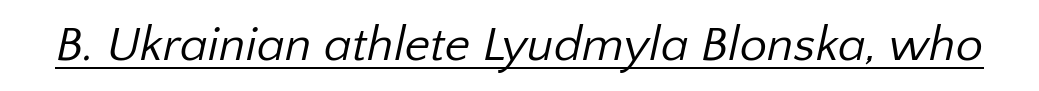
The image shows 49 px regular-weight sans-serif type; set normal letter spacing, underlined; low stroke contrast and a medium x-height.
